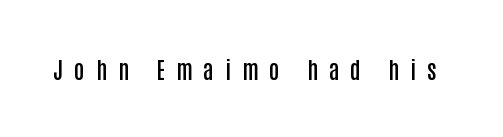
You could only call the tracking loose — the letters float apart. Weight: semibold (demi). You can tell it's not italic because the verticals are truly vertical. Each row of text sits above clean, open space.
